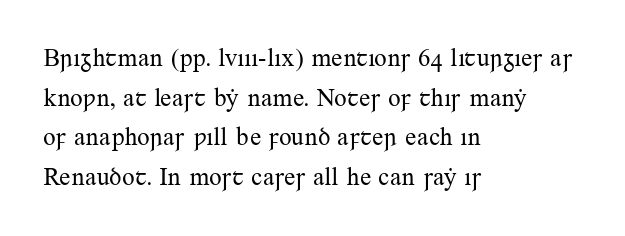
The image shows 25 px text type, upright; set left-aligned, normal line spacing (1.59x), normal letter spacing, not underlined.
